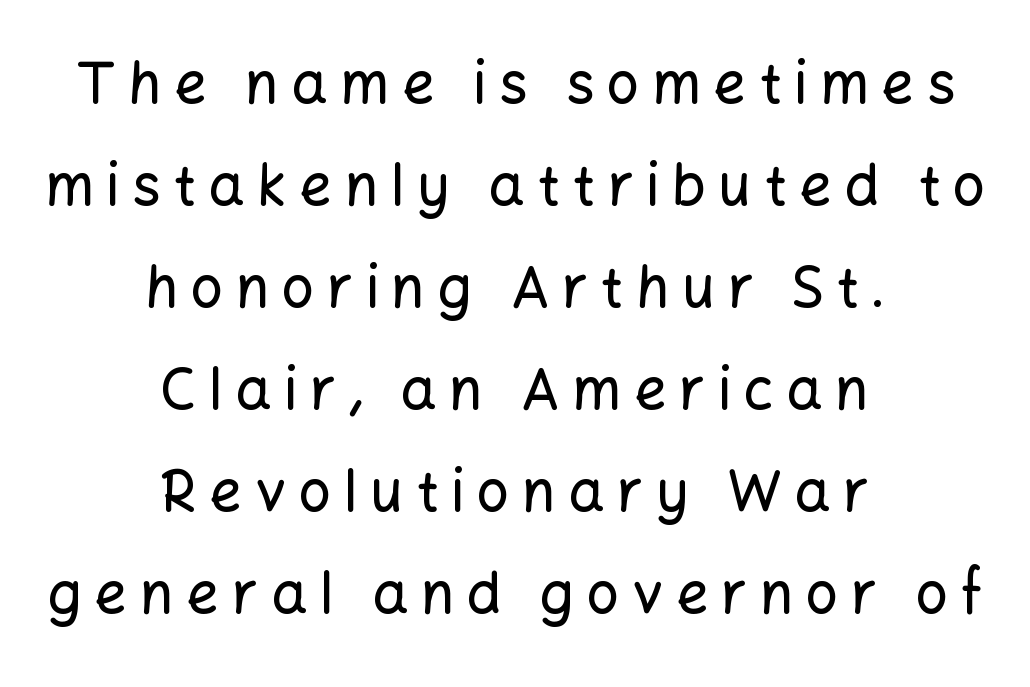
The image shows 57 px sans-serif type, upright; set centered, line spacing 1.79x, unusually wide letter spacing (+0.22 em), not underlined; low stroke contrast and a medium x-height.
